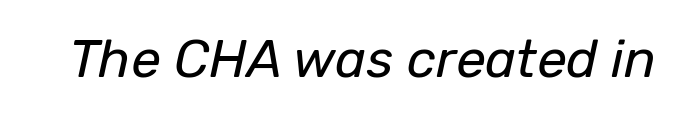
{"italic": "yes", "lean": "right", "slant_degrees": 12, "bold": "no", "weight": "regular", "width": "normal", "stroke_contrast": "low", "x_height": "medium", "monospaced": "no", "underline": "no", "letter_spacing": "normal", "letter_spacing_em": 0.0, "glyph_px": 53}
